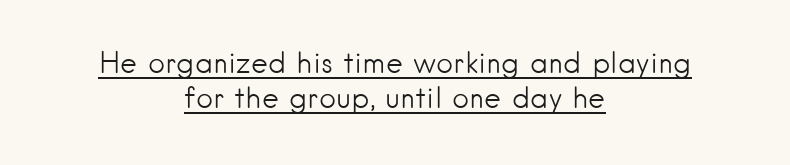
The image shows 29 px light sans-serif type, upright; set centered, line spacing 1.2x, normal letter spacing, underlined; low stroke contrast and a small x-height.
